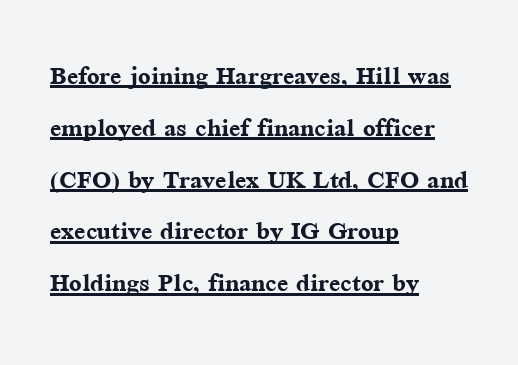
{"serif": "yes", "italic": "no", "bold": "yes", "weight": "semibold", "width": "normal", "stroke_contrast": "medium", "x_height": "medium", "monospaced": "no", "underline": "yes", "align": "left", "line_spacing": "normal", "line_spacing_ratio": 1.57, "letter_spacing": "normal", "letter_spacing_em": 0.0, "glyph_px": 33}
